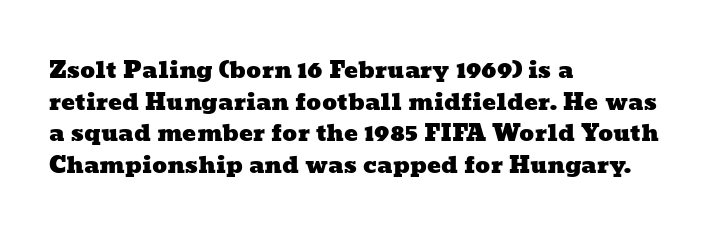
Q: Is the text underlined? A: No.
Q: How is the paragraph aligned? A: Left-aligned.
Q: Is the spacing between letters normal or unusually wide? A: Normal.
Q: Is the spacing between lines tight, normal or loose? A: Normal.
